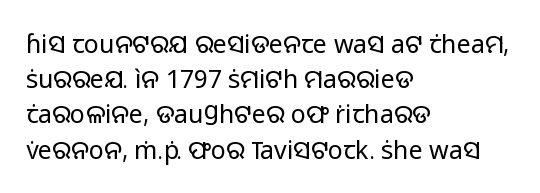
The image shows 25 px text type, upright; set left-aligned, normal line spacing (1.41x), normal letter spacing, not underlined.
